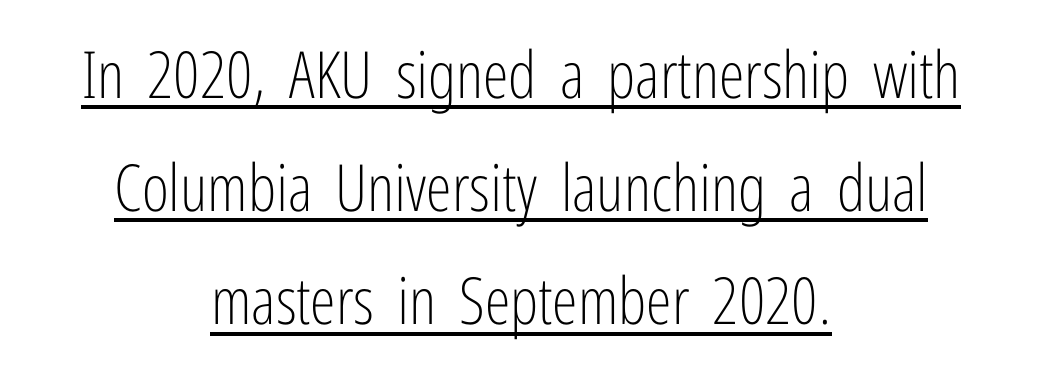
Descenders here cross a horizontal rule under the line. The face used here is proportionally spaced, like ordinary book or web type. Weight class: somewhere from thin through regular. This rendering leaves character spacing at its baseline value. The characters display no serif detailing; their extremities are plain.
